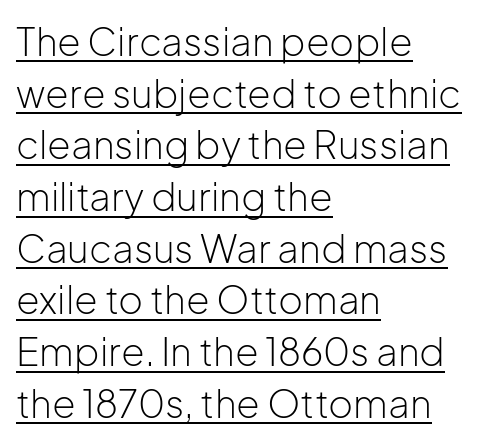
{"serif": "no", "italic": "no", "bold": "no", "weight": "light", "width": "normal", "stroke_contrast": "low", "x_height": "medium", "monospaced": "no", "underline": "yes", "align": "left", "line_spacing": "normal", "line_spacing_ratio": 1.36, "letter_spacing": "normal", "letter_spacing_em": 0.0, "glyph_px": 38}
